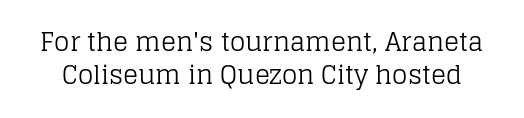
Q: Is the text bold? A: No.
Q: Is the text italic (slanted)? A: No, it is upright.
Q: Is the text underlined? A: No.
Q: Is the spacing between letters normal or unusually wide? A: Normal.
Q: Is the spacing between lines tight, normal or loose? A: Normal.
